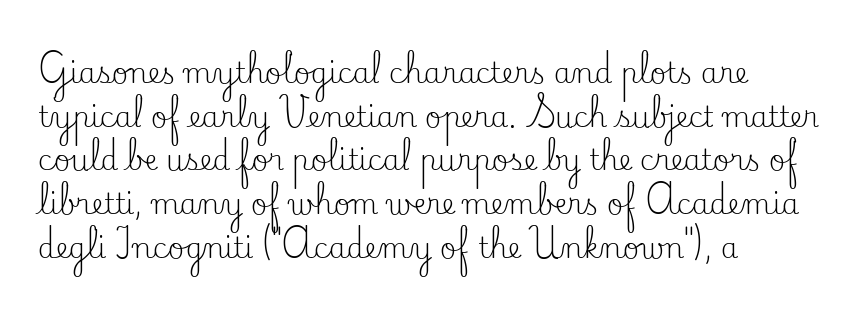
Q: Is the text bold? A: No.
Q: Is the text italic (slanted)? A: No, it is upright.
Q: Is the text underlined? A: No.
Q: How is the paragraph aligned? A: Left-aligned.
Q: Is the spacing between letters normal or unusually wide? A: Normal.
Q: Is the spacing between lines tight, normal or loose? A: Normal.
Q: Width (condensed, normal, or wide)? A: Normal.
Q: Stroke contrast? A: Low.
Q: x-height? A: Small.
Q: Monospaced? A: No.
